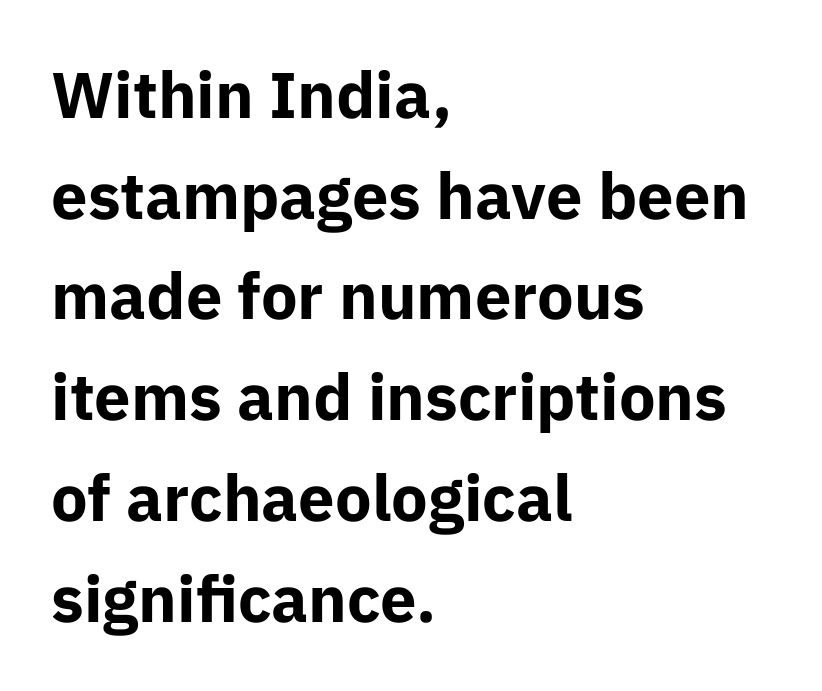
In terms of letterspacing, this is plain default setting. Honestly, there is no underline to notice here at all. The letters are bold, with thick, heavy strokes. The space between consecutive lines is moderate. Typographically, this falls in the sans-serif category. This sample has the flowing, uneven cadence of proportional lettering.
